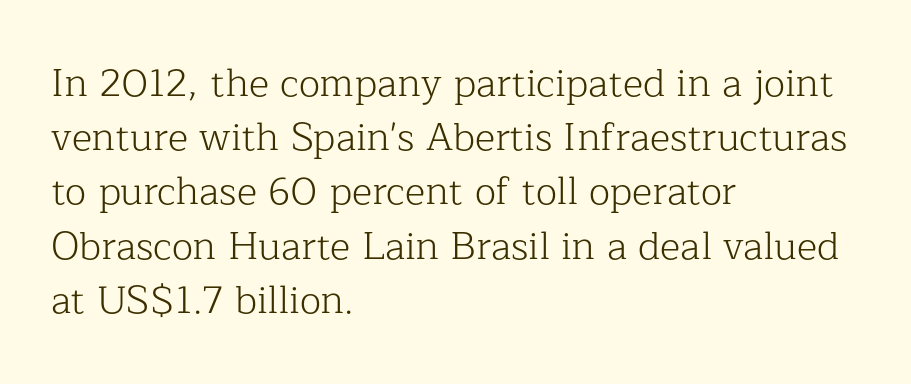
{"serif": "yes", "italic": "no", "bold": "no", "weight": "light", "width": "normal", "stroke_contrast": "low", "x_height": "medium", "monospaced": "no", "underline": "no", "align": "left", "line_spacing": "normal", "line_spacing_ratio": 1.39, "letter_spacing": "normal", "letter_spacing_em": 0.0, "glyph_px": 39}
